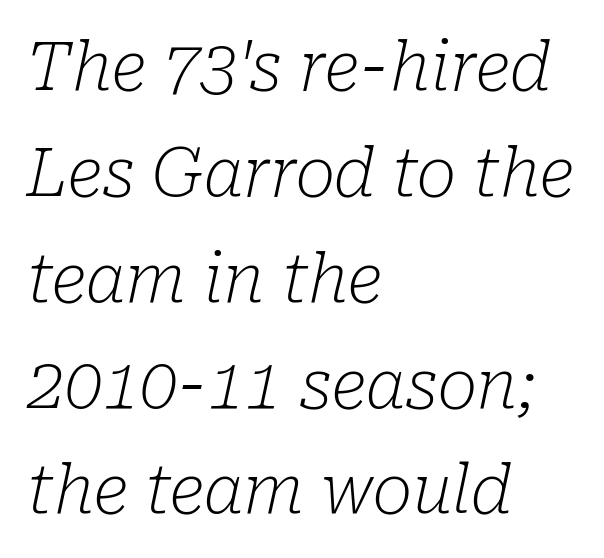
{"serif": "yes", "italic": "yes", "lean": "right", "slant_degrees": 10, "bold": "no", "weight": "light", "width": "normal", "stroke_contrast": "low", "x_height": "medium", "monospaced": "no", "underline": "no", "align": "left", "line_spacing": "normal", "line_spacing_ratio": 1.58, "letter_spacing": "normal", "letter_spacing_em": 0.0, "glyph_px": 67}
